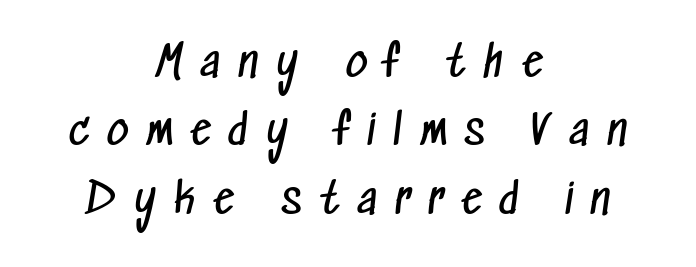
The image shows 42 px regular-weight, condensed sans-serif type; set centered, normal line spacing (1.63x), unusually wide letter spacing (+0.42 em), not underlined; low stroke contrast and a medium x-height.
